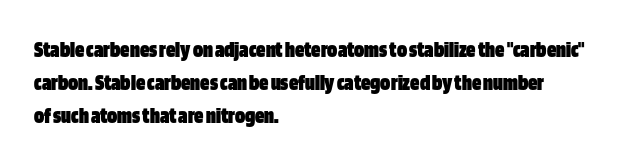
The gaps between neighbouring characters are ordinary and unremarkable. A dark, heavy texture on the line: the type is bold. Leftover space on each line is placed entirely after the last word. Reading down the column, the eye jumps a familiar distance to each next line. This is the regular roman posture of the typeface.
